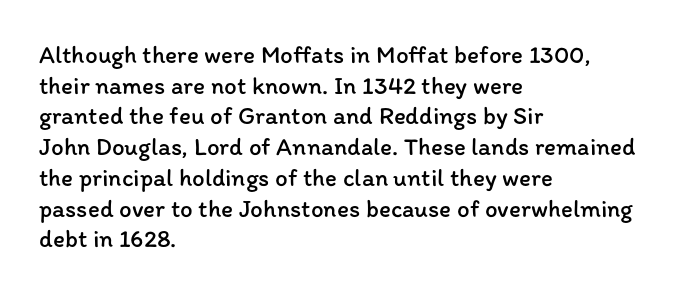
The letters look calm and open, with moderate or lighter stems. Descenders are the only things crossing below the line. Left-aligned paragraph, ragged on the right. Short note: letters normally spaced.
